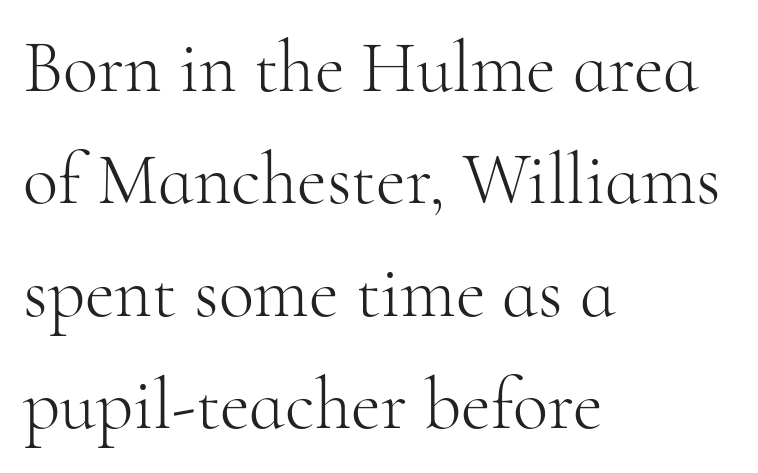
{"serif": "yes", "italic": "no", "bold": "no", "weight": "light", "width": "normal", "stroke_contrast": "high", "x_height": "small", "monospaced": "no", "underline": "no", "align": "left", "line_spacing": "normal", "line_spacing_ratio": 1.54, "letter_spacing": "normal", "letter_spacing_em": 0.0, "glyph_px": 73}
